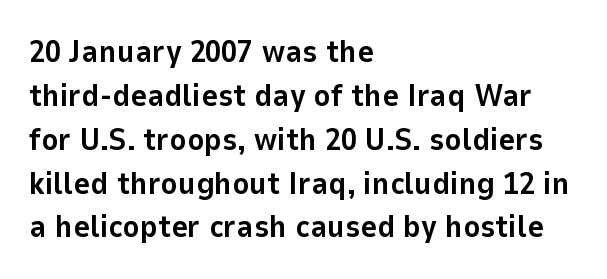
Inter-character spacing is left at the font's built-in metrics. Vertical strokes here are truly vertical. Left-aligned paragraph, ragged on the right. To sum up the face: it is a sans, with no serifs. The passage shown is typed in a proportional face where columns would drift.
